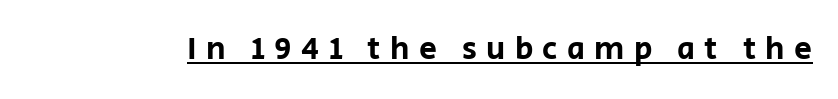
{"serif": "no", "italic": "no", "width": "normal", "stroke_contrast": "low", "x_height": "large", "monospaced": "no", "underline": "yes", "letter_spacing": "wide", "letter_spacing_em": 0.29, "glyph_px": 32}
